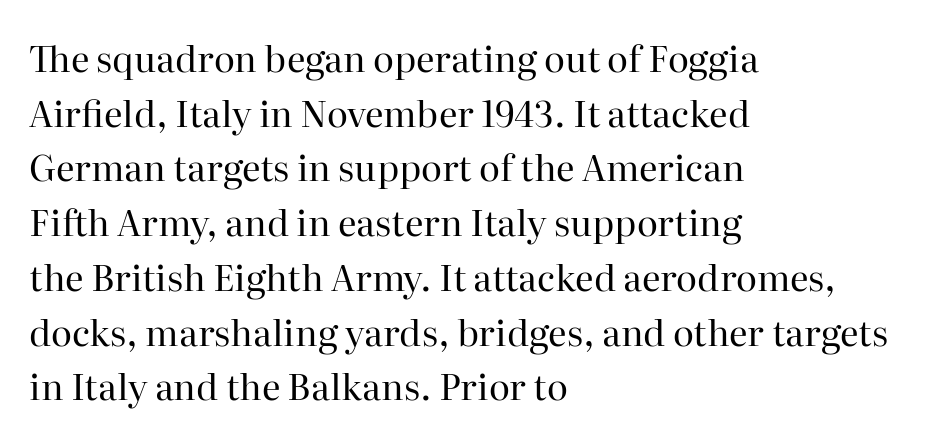
Q: Is the text bold? A: No.
Q: Is the text italic (slanted)? A: No, it is upright.
Q: Is the typeface a serif or a sans-serif typeface? A: Serif.
Q: Is the text underlined? A: No.
Q: How is the paragraph aligned? A: Left-aligned.
Q: Is the spacing between letters normal or unusually wide? A: Normal.
Q: Is the spacing between lines tight, normal or loose? A: Normal.
Q: Width (condensed, normal, or wide)? A: Normal.
Q: Stroke contrast? A: High.
Q: x-height? A: Medium.
Q: Monospaced? A: No.
